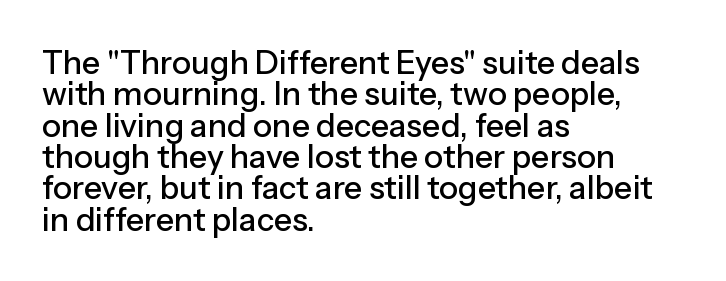
Q: Is the text italic (slanted)? A: No, it is upright.
Q: Is the typeface a serif or a sans-serif typeface? A: Sans-serif.
Q: Is the text underlined? A: No.
Q: How is the paragraph aligned? A: Left-aligned.
Q: Is the spacing between letters normal or unusually wide? A: Normal.
Q: Is the spacing between lines tight, normal or loose? A: Tight.
Q: Width (condensed, normal, or wide)? A: Normal.
Q: Stroke contrast? A: Low.
Q: x-height? A: Medium.
Q: Monospaced? A: No.
